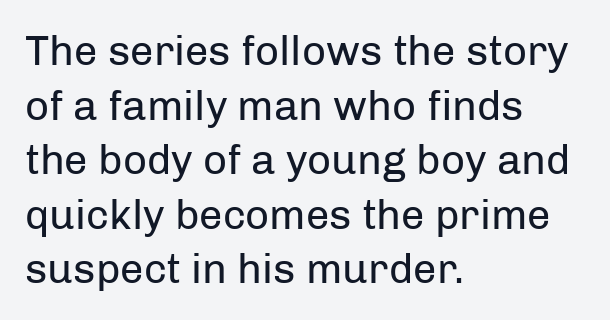
Q: Is the text bold? A: No.
Q: Is the text italic (slanted)? A: No, it is upright.
Q: Is the typeface a serif or a sans-serif typeface? A: Sans-serif.
Q: Is the text underlined? A: No.
Q: How is the paragraph aligned? A: Left-aligned.
Q: Is the spacing between letters normal or unusually wide? A: Normal.
Q: Is the spacing between lines tight, normal or loose? A: Normal.
Q: Width (condensed, normal, or wide)? A: Normal.
Q: Stroke contrast? A: Low.
Q: x-height? A: Medium.
Q: Monospaced? A: No.
